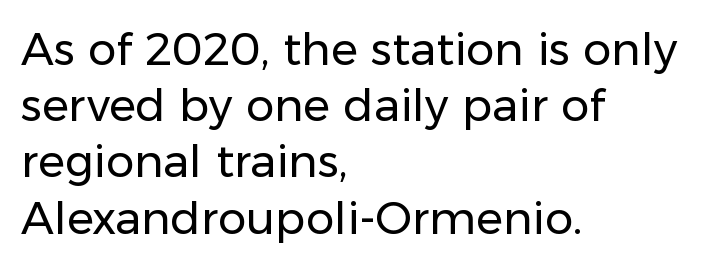
Q: Is the text bold? A: No.
Q: Is the text italic (slanted)? A: No, it is upright.
Q: Is the typeface a serif or a sans-serif typeface? A: Sans-serif.
Q: Is the text underlined? A: No.
Q: How is the paragraph aligned? A: Left-aligned.
Q: Is the spacing between letters normal or unusually wide? A: Normal.
Q: Is the spacing between lines tight, normal or loose? A: Normal.
Q: Width (condensed, normal, or wide)? A: Normal.
Q: Stroke contrast? A: Low.
Q: x-height? A: Medium.
Q: Monospaced? A: No.
